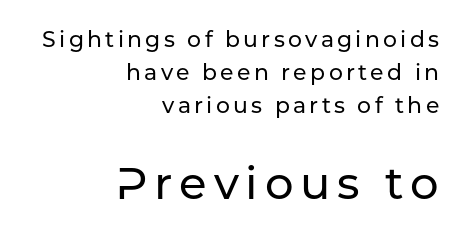
Are there feet on the stems? There aren't — it's a sans. Evenly set lines give the paragraph a standard silhouette. Check the space under the baseline: it is left empty. This sample has the flowing, uneven cadence of proportional lettering. Leftover space on each line is placed entirely before the opening word.
